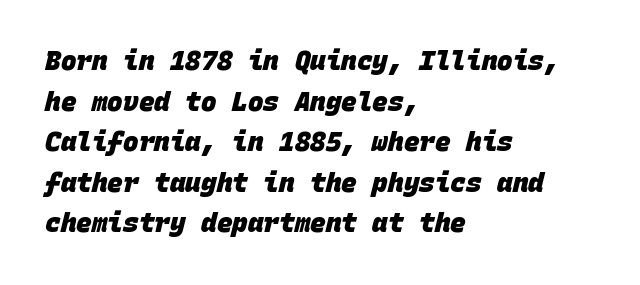
{"bold": "yes", "underline": "no", "align": "left", "line_spacing": "normal", "line_spacing_ratio": 1.56, "letter_spacing": "normal", "letter_spacing_em": 0.0, "glyph_px": 26}
